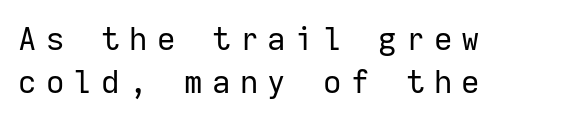
Words appear elongated and porous because spacing is wide. Monospaced: the letters line up in strict vertical columns. Words float on clear page, feet unadorned. Interline gaps are of average width in this sample. Nope, no serifs anywhere on these letters.
